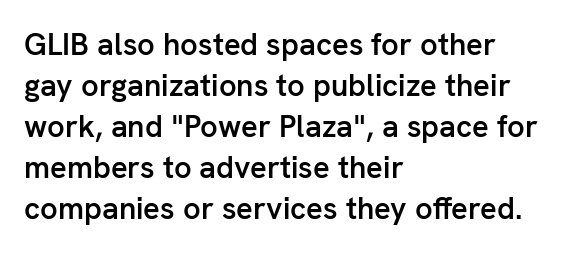
There is no visible air inserted between adjacent glyphs. The glyphs in this specimen are sans serif. When letters stand straight like this, we call the style roman or upright. Underline: absent.
